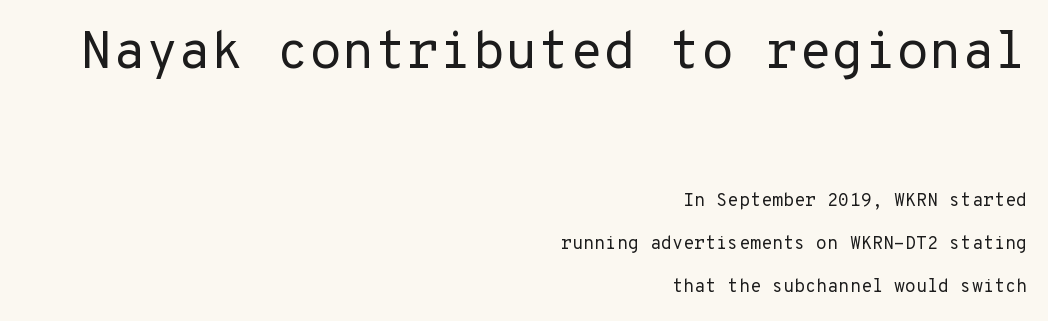
{"serif": "no", "italic": "no", "bold": "no", "weight": "regular", "width": "normal", "stroke_contrast": "low", "x_height": "medium", "monospaced": "yes", "underline": "no", "align": "right", "line_spacing": "loose", "line_spacing_ratio": 2.39, "letter_spacing": "normal", "letter_spacing_em": 0.0, "larger_block": "first", "size_ratio": 2.94, "glyph_px": 53}
